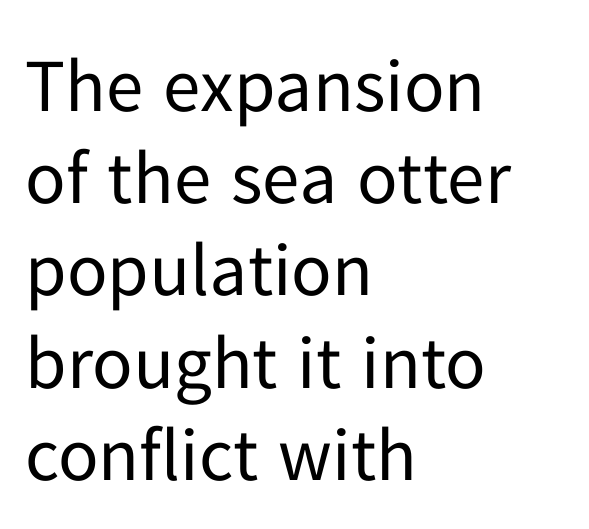
Every character sits straight up, as roman type does. Caption: multi-line text, flush left, ragged right. Tracking value appears to be zero — textbook default spacing. A bare baseline throughout the passage. No chunkiness to these letters — they're not bold. A sans-serif font was chosen for this passage.
